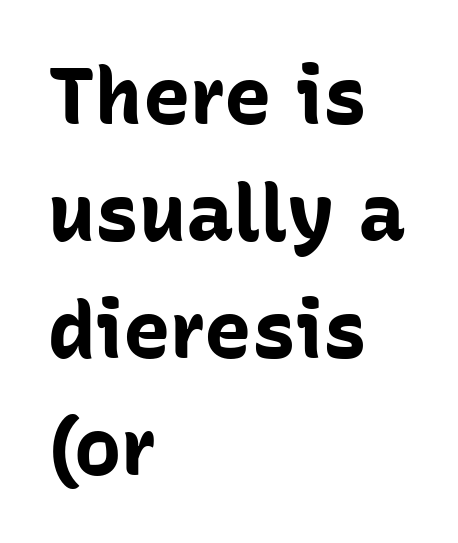
The image shows 79 px bold sans-serif type, upright; set left-aligned, normal line spacing (1.48x), normal letter spacing, not underlined; low stroke contrast and a medium x-height.
